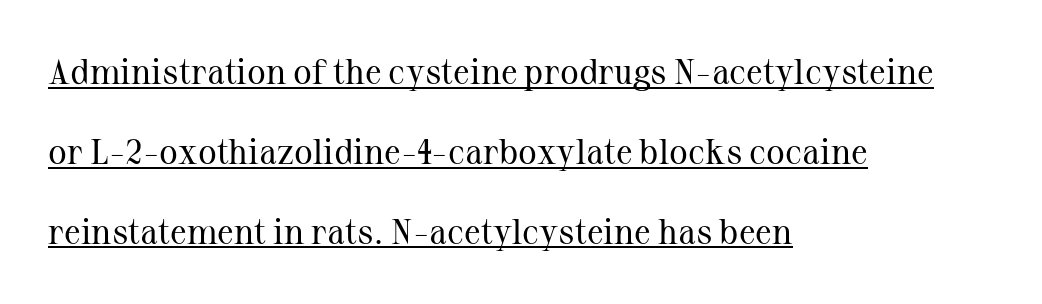
The image shows 35 px regular-weight serif type, upright; set left-aligned, loose line spacing (2.28x), normal letter spacing, underlined; medium stroke contrast and a medium x-height.
